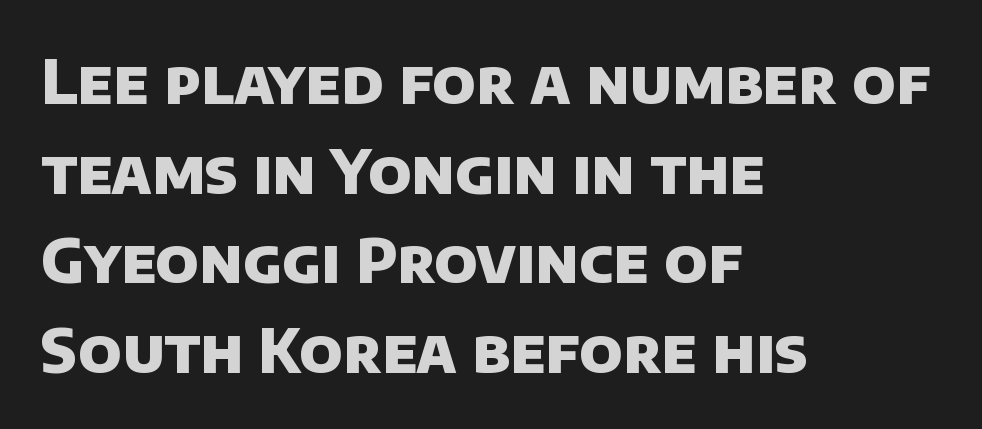
Q: Is the text bold? A: Yes.
Q: Is the typeface a serif or a sans-serif typeface? A: Sans-serif.
Q: Is the text underlined? A: No.
Q: How is the paragraph aligned? A: Left-aligned.
Q: Is the spacing between letters normal or unusually wide? A: Normal.
Q: Is the spacing between lines tight, normal or loose? A: Normal.
Q: Width (condensed, normal, or wide)? A: Normal.
Q: Stroke contrast? A: Low.
Q: x-height? A: Large.
Q: Monospaced? A: No.
